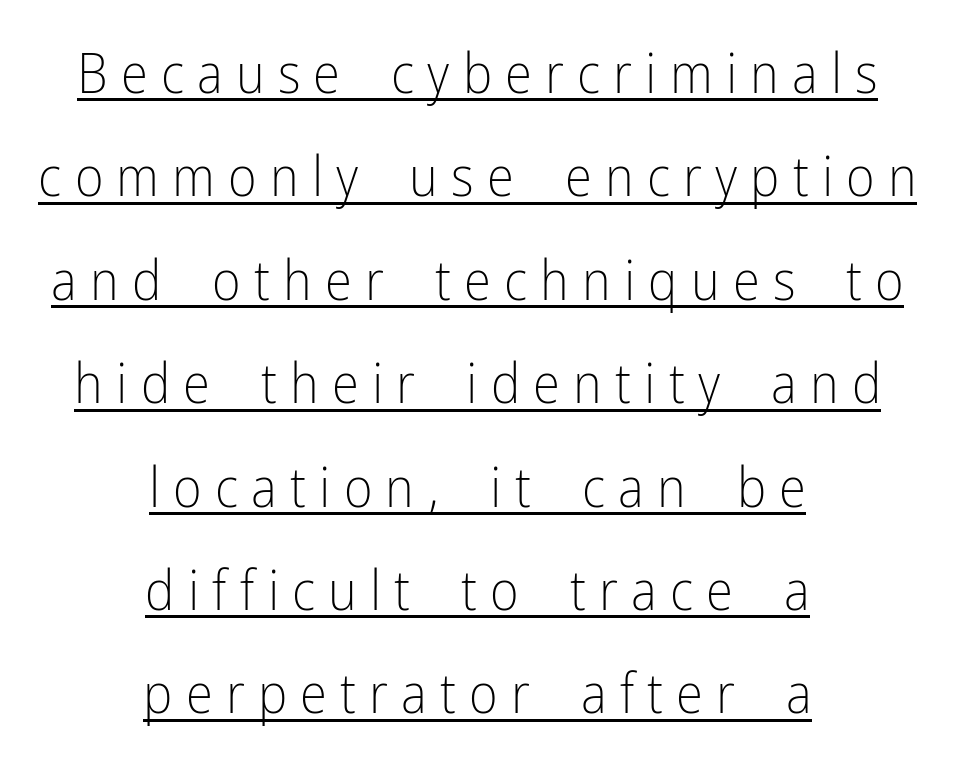
Q: Is the text bold? A: No.
Q: Is the text italic (slanted)? A: No, it is upright.
Q: Is the typeface a serif or a sans-serif typeface? A: Sans-serif.
Q: Is the text underlined? A: Yes.
Q: How is the paragraph aligned? A: Centered.
Q: Is the spacing between letters normal or unusually wide? A: Unusually wide.
Q: Width (condensed, normal, or wide)? A: Condensed.
Q: Stroke contrast? A: Low.
Q: x-height? A: Medium.
Q: Monospaced? A: No.
